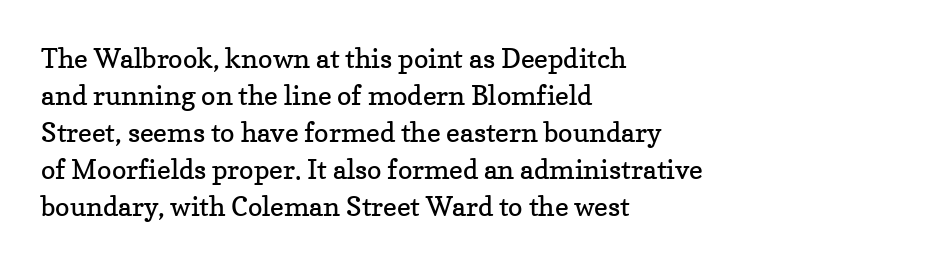
Reading down the block, your eye returns to a fixed left position each line. Tall strokes in this sample are plumb rather than angled. The rendering uses a moderate line-height, typical for paragraphs. This is not heavy type; no bold has been used. Any mark beneath the type? The region is blank. Each word holds together tightly as a unit, with standard inter-letter gaps.
